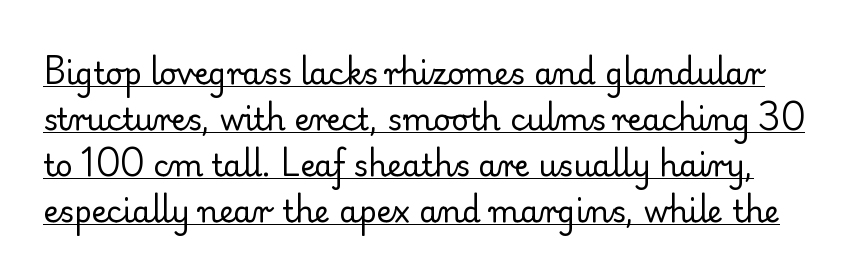
Q: Is the text bold? A: No.
Q: Is the text italic (slanted)? A: No, it is upright.
Q: Is the typeface a serif or a sans-serif typeface? A: Serif.
Q: Is the text underlined? A: Yes.
Q: Is the spacing between letters normal or unusually wide? A: Normal.
Q: Is the spacing between lines tight, normal or loose? A: Normal.
Q: Width (condensed, normal, or wide)? A: Normal.
Q: Stroke contrast? A: Low.
Q: x-height? A: Small.
Q: Monospaced? A: No.
